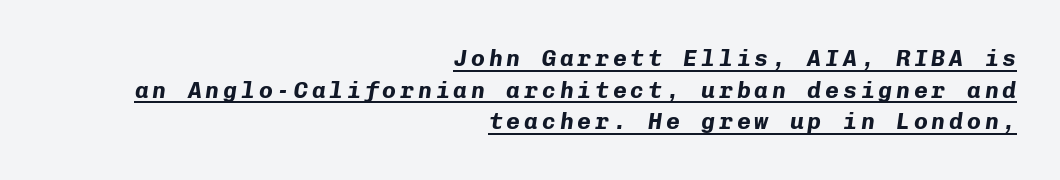
Compared with undecorated copy, this sample adds a rule below the words. The rendering uses a moderate line-height, typical for paragraphs. Every row of glyphs terminates at an identical x-position on the right. This sample uses an oblique cut, with every glyph tilted off the vertical. The sample has been set heavy, in full bold.
